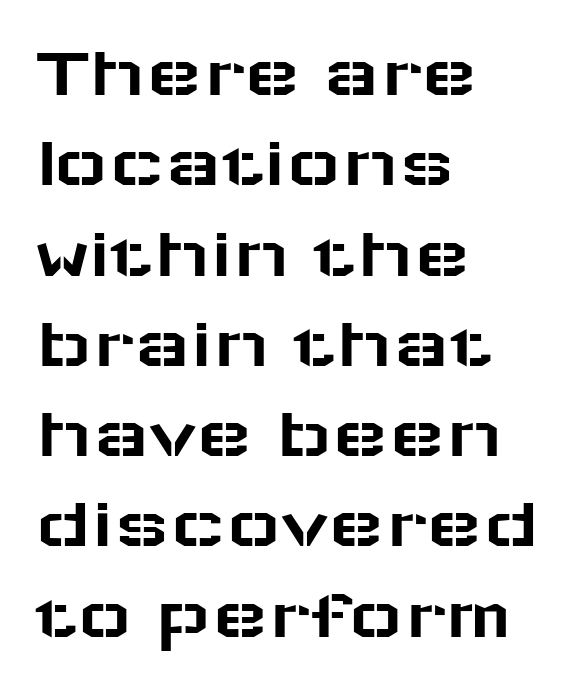
Q: Is the text italic (slanted)? A: No, it is upright.
Q: Is the typeface a serif or a sans-serif typeface? A: Sans-serif.
Q: Is the text underlined? A: No.
Q: How is the paragraph aligned? A: Left-aligned.
Q: Is the spacing between letters normal or unusually wide? A: Normal.
Q: Width (condensed, normal, or wide)? A: Wide.
Q: Stroke contrast? A: Low.
Q: x-height? A: Medium.
Q: Monospaced? A: No.
